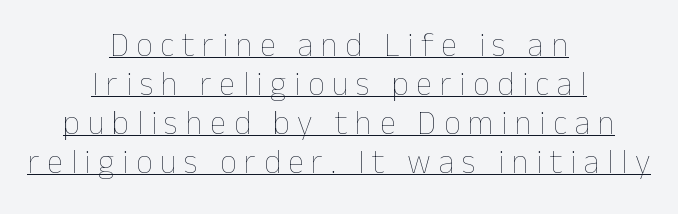
The image shows 33 px thin type, upright; set centered, line spacing 1.18x, unusually wide letter spacing (+0.23 em), underlined; low stroke contrast and a medium x-height.
